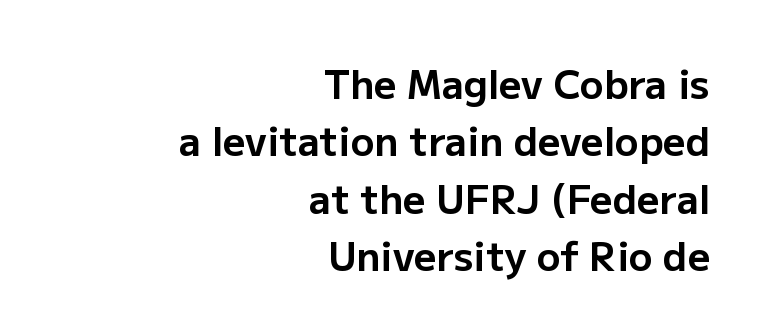
The image shows 39 px bold sans-serif type, upright; set right-aligned, normal line spacing (1.47x), normal letter spacing, not underlined; low stroke contrast and a medium x-height.
